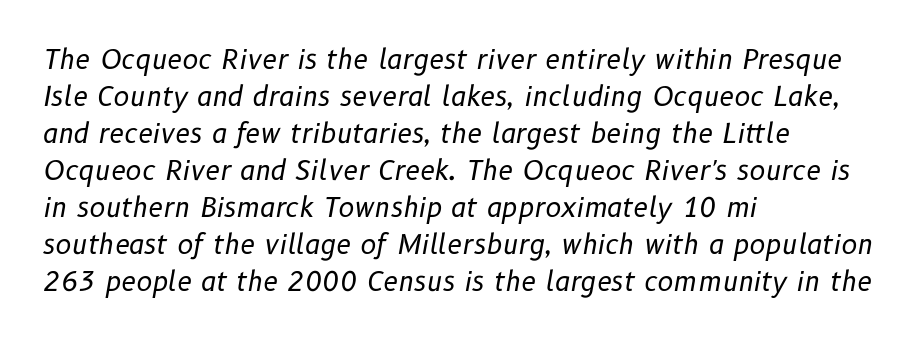
This sample uses an oblique cut, with every glyph tilted off the vertical. Tracking here is standard; glyphs follow each other at the usual distance. Notice how descenders clear the ascenders below comfortably — that's standard leading. Just letters on the line, the space beneath them empty. Ink coverage per letter is moderate at most.
